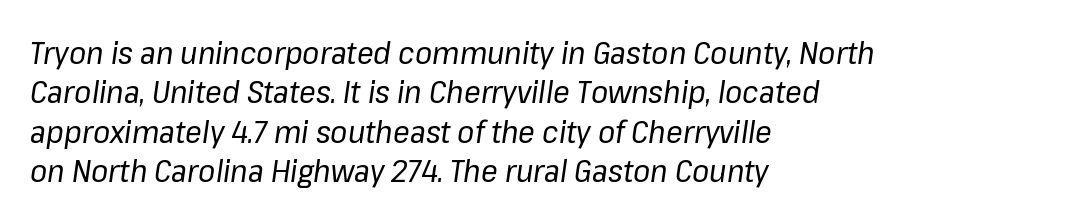
Q: Is the text bold? A: No.
Q: Is the text italic (slanted)? A: Yes, it leans right by about 8 degrees.
Q: Is the text underlined? A: No.
Q: How is the paragraph aligned? A: Left-aligned.
Q: Is the spacing between letters normal or unusually wide? A: Normal.
Q: Is the spacing between lines tight, normal or loose? A: Normal.
Q: Width (condensed, normal, or wide)? A: Normal.
Q: Stroke contrast? A: Low.
Q: x-height? A: Medium.
Q: Monospaced? A: No.
